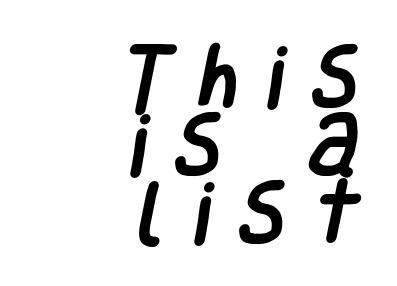
There is plenty of visible air inserted between adjacent glyphs. The paragraph shown leans on its right margin. A typesetter would call this proportional, since set widths differ per character. Underlining? Definitely not there. Look at the bottom of the vertical strokes: they stop flat, with no serifs. Regarding leading, the lines here are crowded together.
